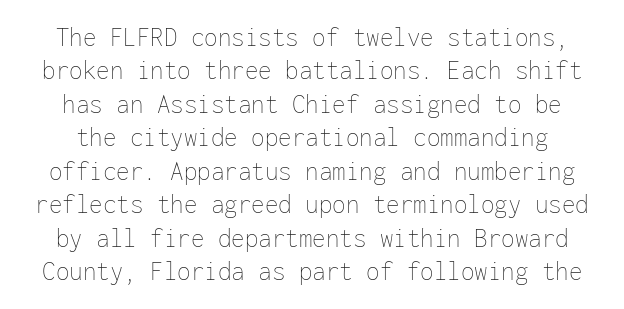
{"italic": "no", "bold": "no", "underline": "no", "line_spacing_ratio": 1.24, "letter_spacing": "normal", "letter_spacing_em": 0.0, "glyph_px": 27}
